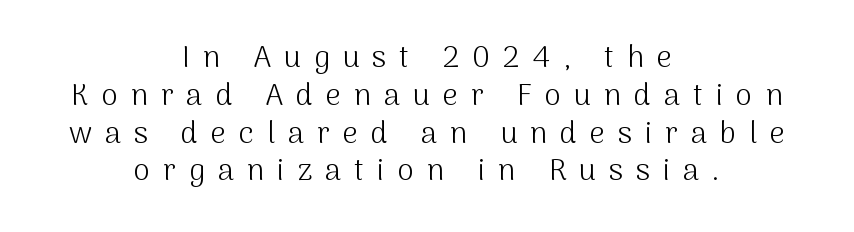
Spacing verdict: proportional, widths tailored to each character. These lines have a slow, spaced-out rhythm from letter to letter. The type sits square on the baseline with zero lean. Caption: multi-line text, centered on the measure. The characters are drawn with everyday or finer stroke widths. The designer left line spacing at the default.
